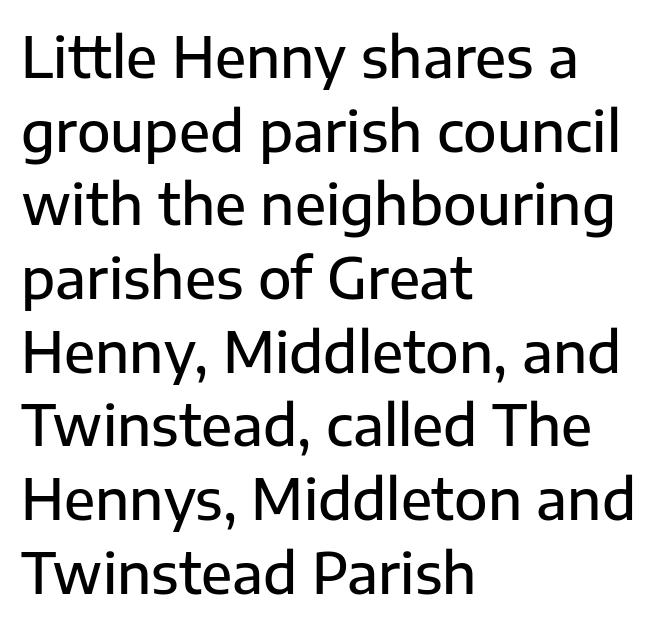
{"serif": "no", "italic": "no", "bold": "semi", "weight": "semibold", "width": "normal", "stroke_contrast": "low", "x_height": "medium", "monospaced": "no", "underline": "no", "align": "left", "line_spacing": "normal", "line_spacing_ratio": 1.34, "letter_spacing": "normal", "letter_spacing_em": 0.0, "glyph_px": 55}
